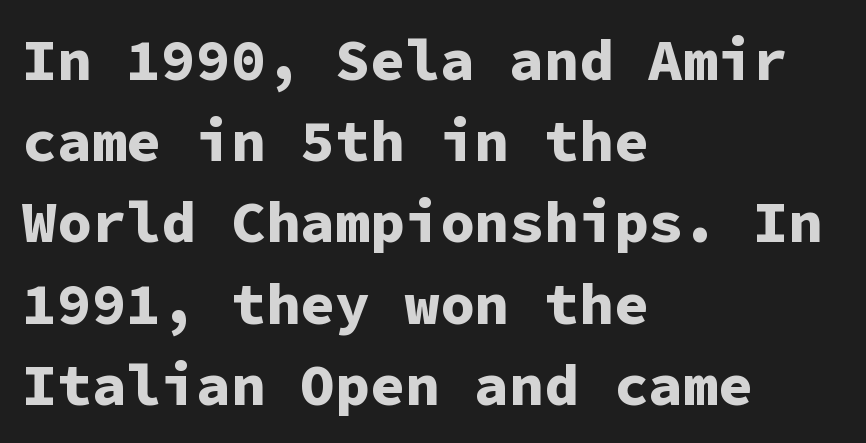
The rendering uses a moderate line-height, typical for paragraphs. Compared with typical body copy, the letter spacing here is the same. Does the lettering tilt? It doesn't — this is upright. Underlining? Definitely not there. Do the characters align in a grid? Yes, the font is monospaced.
